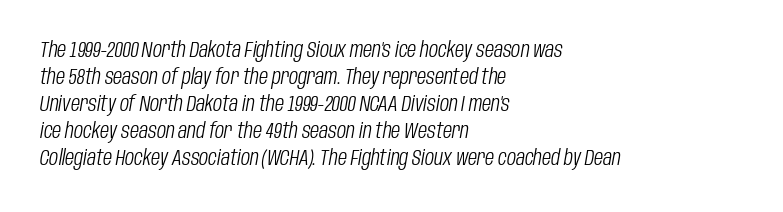
Q: Is the text bold? A: No.
Q: Is the text italic (slanted)? A: Yes, it leans right by about 10 degrees.
Q: Is the text underlined? A: No.
Q: How is the paragraph aligned? A: Left-aligned.
Q: Is the spacing between letters normal or unusually wide? A: Normal.
Q: Is the spacing between lines tight, normal or loose? A: Normal.
